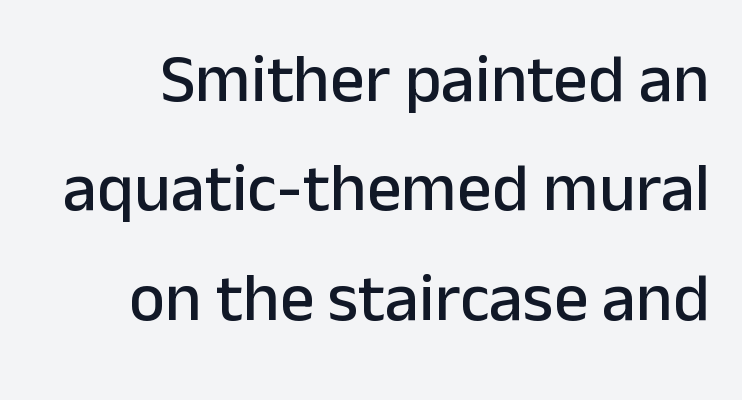
{"serif": "no", "italic": "no", "width": "normal", "stroke_contrast": "low", "x_height": "medium", "monospaced": "no", "underline": "no", "line_spacing": "normal", "line_spacing_ratio": 1.61, "letter_spacing": "normal", "letter_spacing_em": 0.0, "glyph_px": 68}
